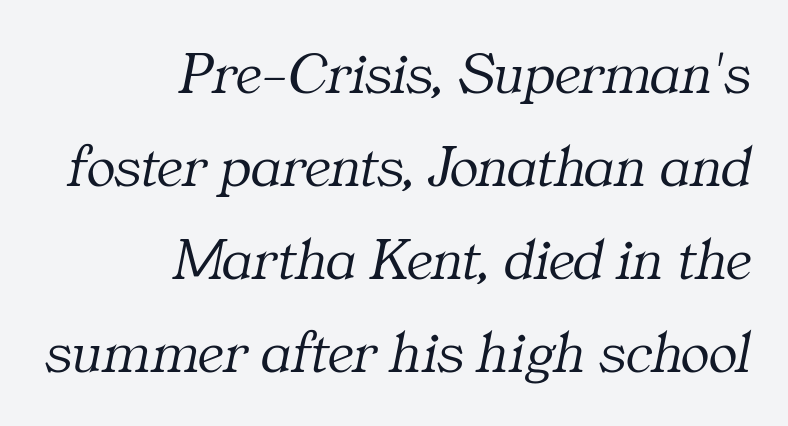
The image shows 60 px light serif type, italic (leaning right); set right-aligned, normal line spacing (1.55x), normal letter spacing, not underlined; medium stroke contrast and a medium x-height.
